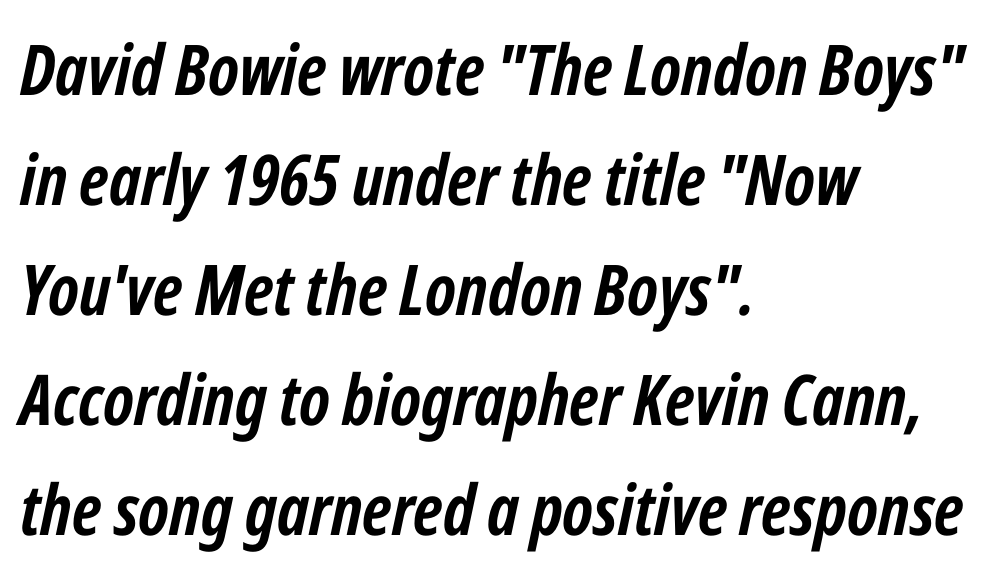
Q: Is the text bold? A: Yes.
Q: Is the text italic (slanted)? A: Yes, it leans right by about 12 degrees.
Q: Is the text underlined? A: No.
Q: How is the paragraph aligned? A: Left-aligned.
Q: Is the spacing between letters normal or unusually wide? A: Normal.
Q: Is the spacing between lines tight, normal or loose? A: Normal.
Q: Width (condensed, normal, or wide)? A: Condensed.
Q: Stroke contrast? A: Low.
Q: x-height? A: Medium.
Q: Monospaced? A: No.
